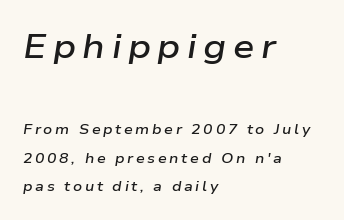
The image shows 34 px semibold, wide type, italic (leaning right); set left-aligned, loose line spacing (2.03x), not underlined; the first (top) block is 2.43x larger; low stroke contrast and a medium x-height.
